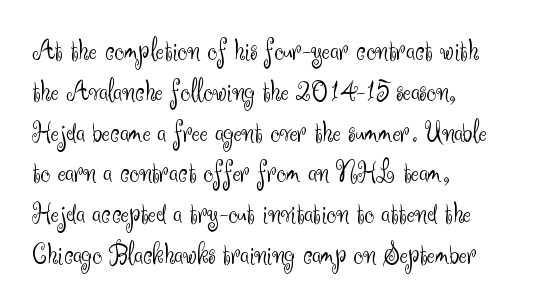
Q: Is the text bold? A: No.
Q: Is the text italic (slanted)? A: No, it is upright.
Q: Is the typeface a serif or a sans-serif typeface? A: Sans-serif.
Q: Is the text underlined? A: No.
Q: How is the paragraph aligned? A: Left-aligned.
Q: Is the spacing between letters normal or unusually wide? A: Normal.
Q: Is the spacing between lines tight, normal or loose? A: Normal.
Q: Width (condensed, normal, or wide)? A: Normal.
Q: Stroke contrast? A: Medium.
Q: x-height? A: Small.
Q: Monospaced? A: No.
